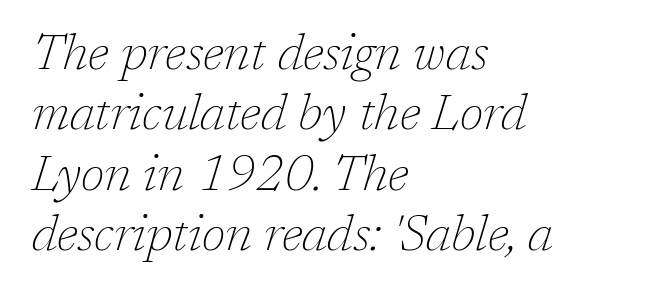
The image shows 50 px thin serif type, italic (leaning right); set left-aligned, line spacing 1.21x, normal letter spacing, not underlined; low stroke contrast and a medium x-height.
